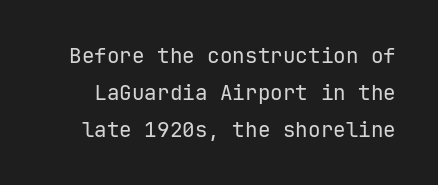
{"italic": "no", "bold": "no", "underline": "no", "line_spacing_ratio": 1.77, "letter_spacing": "normal", "letter_spacing_em": 0.0, "glyph_px": 21}
